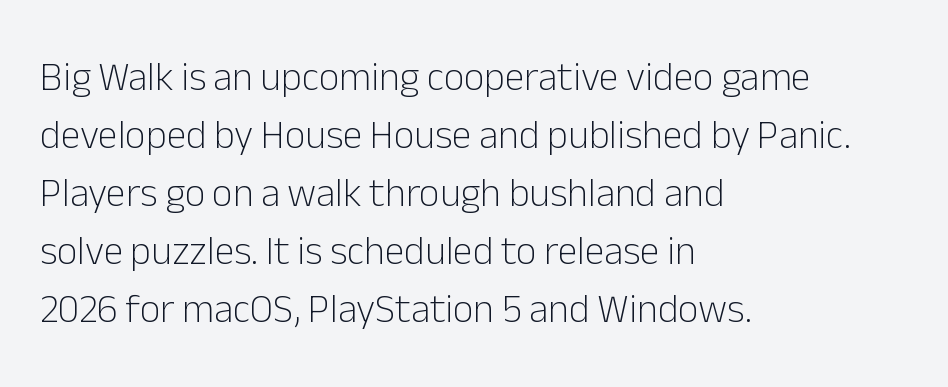
{"serif": "no", "italic": "no", "bold": "no", "weight": "light", "width": "normal", "stroke_contrast": "low", "x_height": "medium", "monospaced": "no", "underline": "no", "align": "left", "line_spacing": "normal", "line_spacing_ratio": 1.45, "letter_spacing": "normal", "letter_spacing_em": 0.0, "glyph_px": 40}
